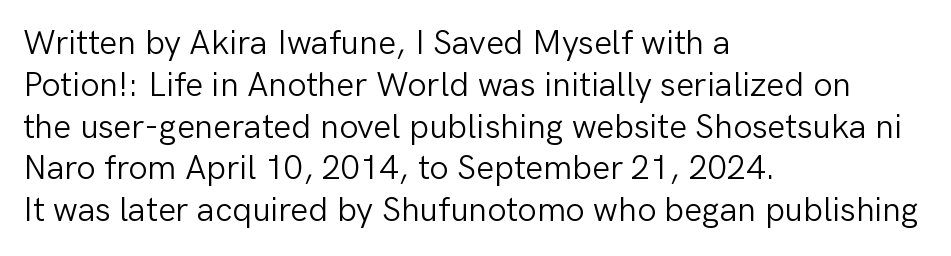
The image shows 34 px light sans-serif type, upright; set left-aligned, line spacing 1.23x, normal letter spacing, not underlined; low stroke contrast and a medium x-height.
